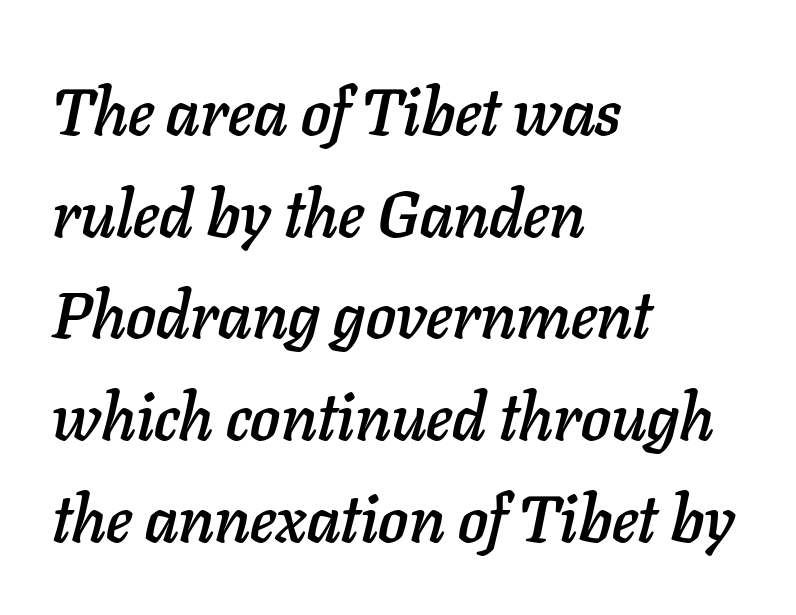
{"italic": "yes", "lean": "right", "slant_degrees": 11, "width": "normal", "stroke_contrast": "low", "x_height": "medium", "monospaced": "no", "underline": "no", "align": "left", "line_spacing": "normal", "line_spacing_ratio": 1.54, "letter_spacing": "normal", "letter_spacing_em": 0.0, "glyph_px": 66}
